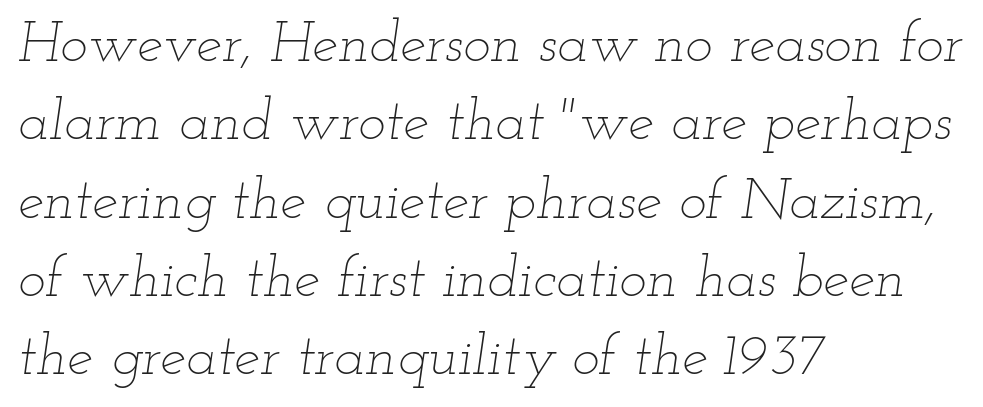
If you measured baseline to baseline, you'd find a middling distance. It's the slanting kind of type. This rendering leaves character spacing at its baseline value. Character widths vary here, with narrow letters taking less room than wide ones. Compared with a typical body face, this is equally light or lighter still. Horizontal alignment here is leftward, the default for most running prose.
